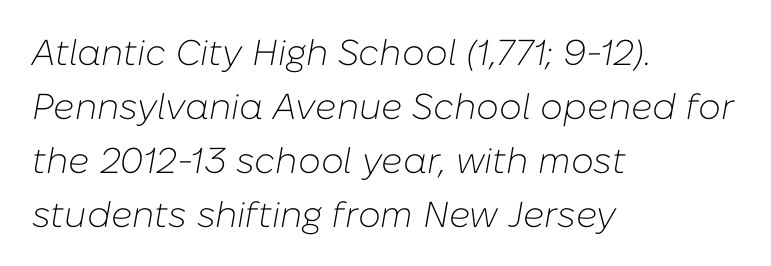
{"italic": "yes", "lean": "right", "slant_degrees": 10, "bold": "no", "weight": "light", "width": "normal", "stroke_contrast": "low", "x_height": "medium", "monospaced": "no", "underline": "no", "align": "left", "line_spacing": "normal", "line_spacing_ratio": 1.5, "letter_spacing": "normal", "letter_spacing_em": 0.0, "glyph_px": 36}
